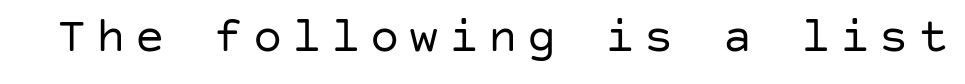
The font family rendered here belongs to the sans-serif group. Compared with a typical body face, this is equally light or lighter still. Is there any slant? The stems are plumb. The type is letterspaced generously, with wide tracking. Decoration check: the copy has no underline.
